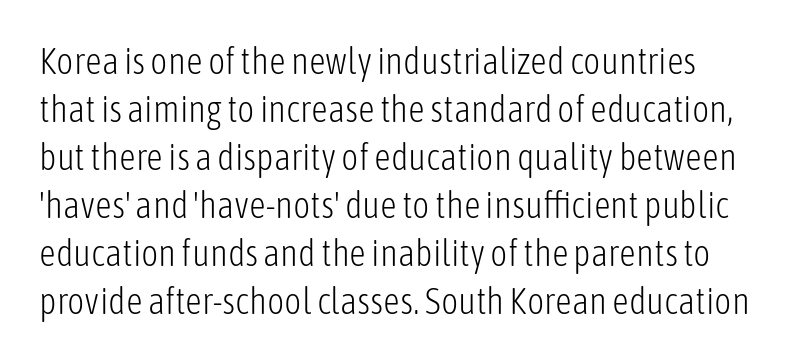
The image shows 37 px light, condensed sans-serif type, upright; set normal line spacing (1.3x), normal letter spacing, not underlined; low stroke contrast and a medium x-height.
